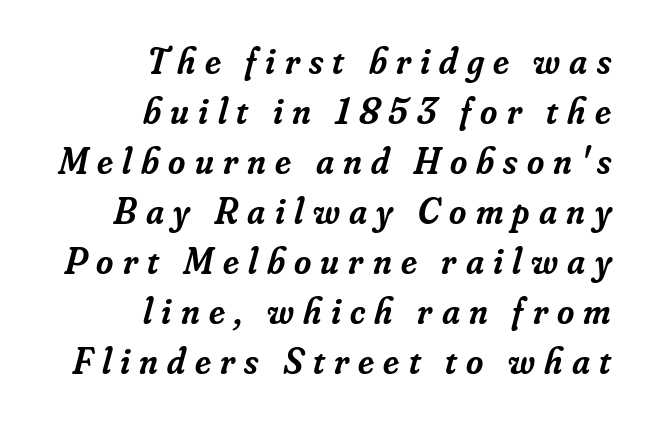
The lines sit at an ordinary, default distance from one another. As a designer I'd log this as weight 600, semibold. Lines of text with bare space underneath. Notice how the passage keeps a crisp vertical edge on the right only. Look at the tracking — it's clearly loosened, letters drifting apart.
